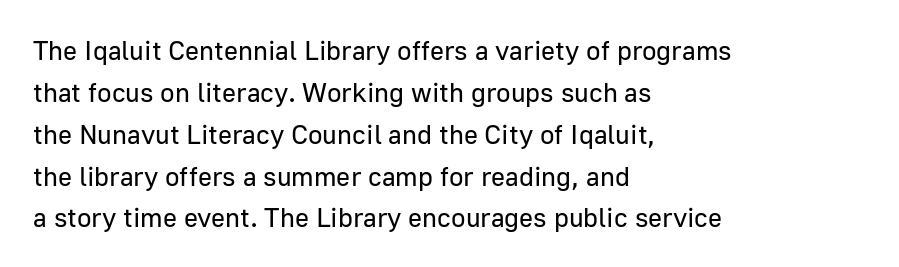
Anything drawn beneath the words? Only blank space. Each word holds together tightly as a unit, with standard inter-letter gaps. Each stroke keeps to a modest, everyday thickness or less. Normally led — the rows are evenly, conventionally spaced. In CSS terms this would be text-align: left. Does the lettering tilt? It doesn't — this is upright.
